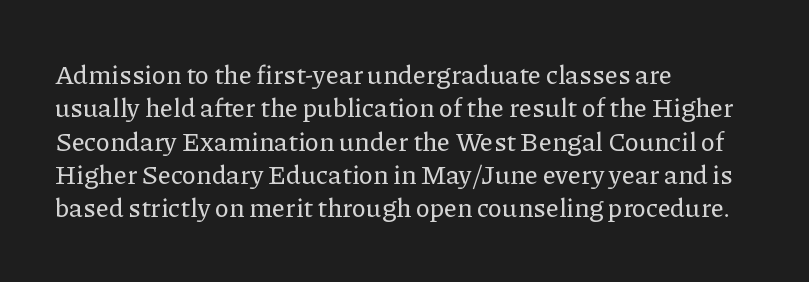
{"italic": "no", "underline": "no", "align": "left", "line_spacing": "normal", "line_spacing_ratio": 1.28, "letter_spacing": "normal", "letter_spacing_em": 0.0, "glyph_px": 26}
